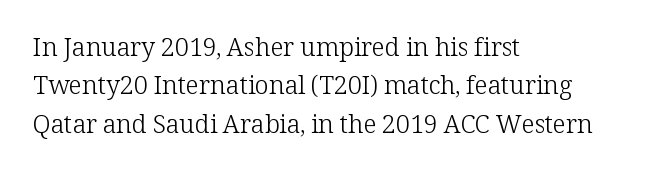
{"italic": "no", "bold": "no", "underline": "no", "align": "left", "line_spacing": "normal", "line_spacing_ratio": 1.54, "letter_spacing": "normal", "letter_spacing_em": 0.0, "glyph_px": 25}
